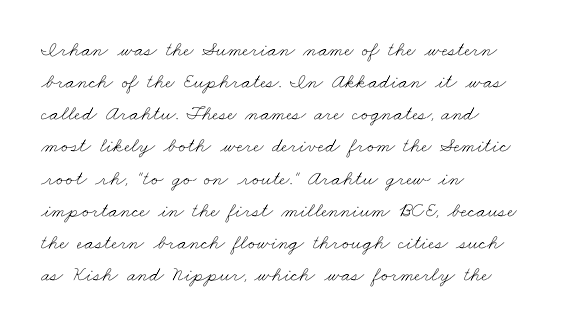
Q: Is the text bold? A: No.
Q: Is the text underlined? A: No.
Q: How is the paragraph aligned? A: Left-aligned.
Q: Is the spacing between letters normal or unusually wide? A: Normal.
Q: Is the spacing between lines tight, normal or loose? A: Normal.
